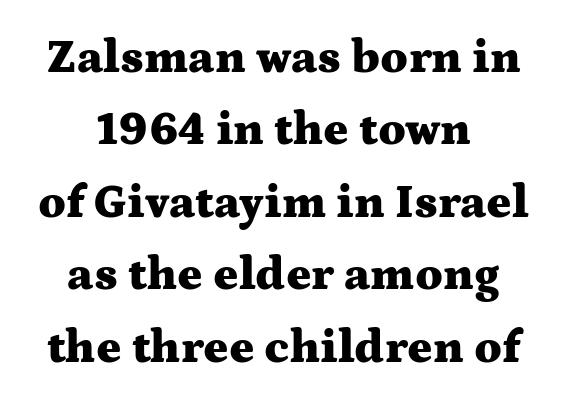
{"serif": "yes", "italic": "no", "bold": "yes", "weight": "heavy", "width": "wide", "stroke_contrast": "medium", "x_height": "medium", "monospaced": "no", "underline": "no", "align": "center", "line_spacing": "normal", "line_spacing_ratio": 1.54, "letter_spacing": "normal", "letter_spacing_em": 0.0, "glyph_px": 47}
